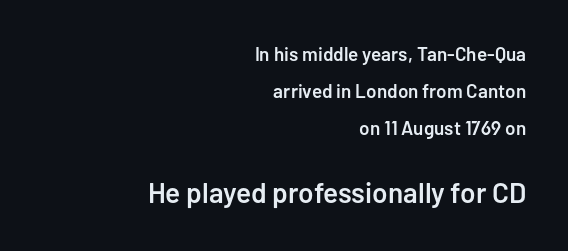
{"serif": "no", "italic": "no", "bold": "semi", "weight": "semibold", "width": "normal", "stroke_contrast": "low", "x_height": "medium", "monospaced": "no", "underline": "no", "align": "right", "line_spacing": "loose", "line_spacing_ratio": 1.94, "letter_spacing": "normal", "letter_spacing_em": 0.0, "larger_block": "second", "size_ratio": 1.47, "glyph_px": 28}
